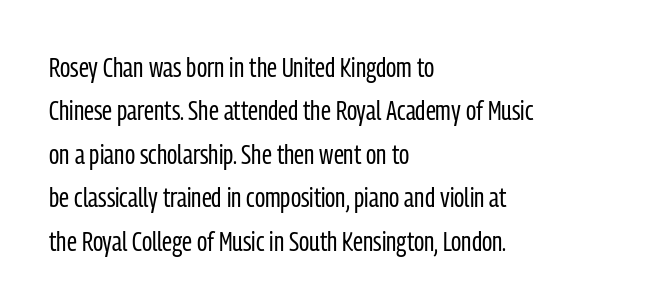
Character widths vary here, with narrow letters taking less room than wide ones. Each word holds together tightly as a unit, with standard inter-letter gaps. The text block is weighted toward the left margin, trailing off unevenly rightward. The rendering shows plain stroke endings on the letterforms — a sans-serif design. A clean baseline with only descenders dipping below it.
